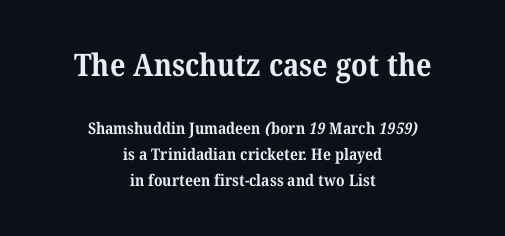
Each letter keeps its own natural width here, so spacing adapts to shape. Nobody touched the tracking dial on this one. Is the lower block the larger one? No — the upper block carries the bigger type. Notice how the passage keeps no hard edge, just a central spine. This rendering employs a face with finishing strokes, i.e., a serif.
